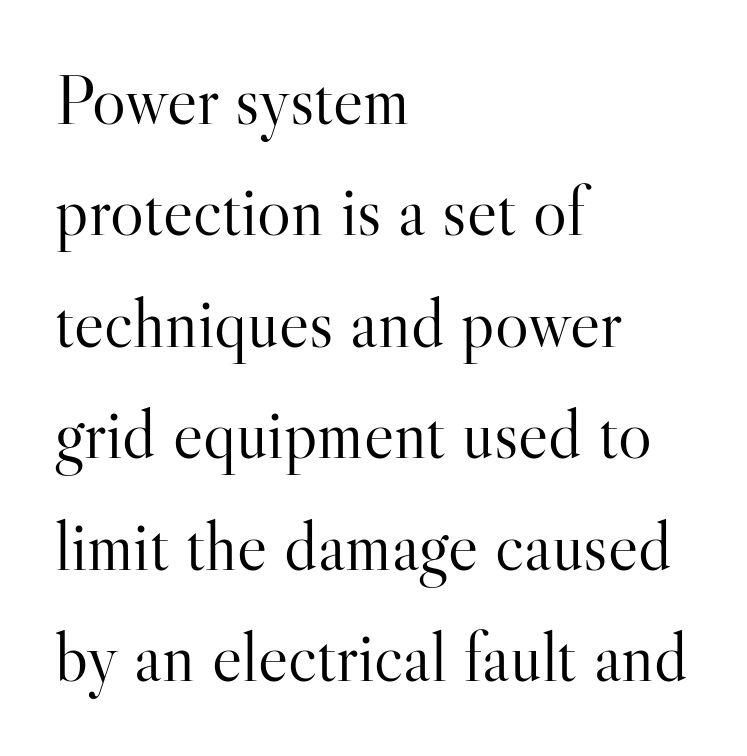
Layout note: lines flush left. Is there any slant? The stems are plumb. Check the space under the baseline: it is left empty. The passage shown is not bold in any degree. Classification — serif. The line-height multiplier appears to be the usual default.
